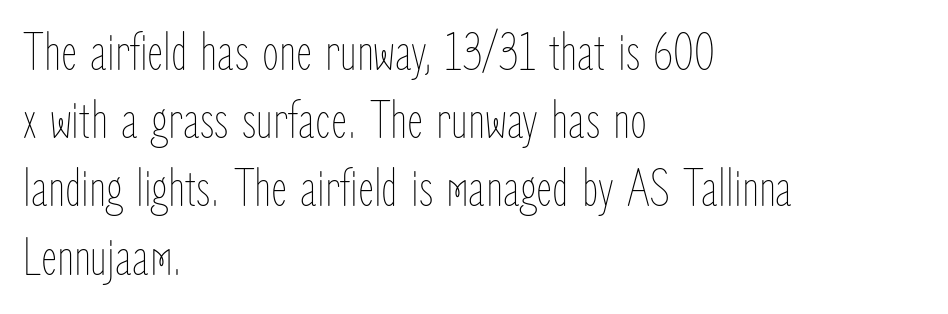
{"italic": "no", "bold": "no", "weight": "thin", "width": "condensed", "stroke_contrast": "low", "x_height": "medium", "monospaced": "no", "underline": "no", "align": "left", "line_spacing_ratio": 1.24, "letter_spacing": "normal", "letter_spacing_em": 0.0, "glyph_px": 55}
